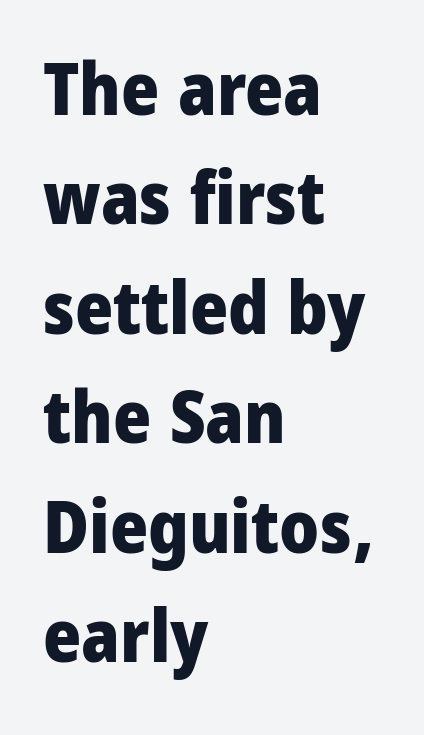
{"serif": "no", "italic": "no", "bold": "yes", "weight": "heavy", "width": "condensed", "stroke_contrast": "low", "x_height": "large", "monospaced": "no", "underline": "no", "align": "left", "line_spacing": "normal", "line_spacing_ratio": 1.5, "letter_spacing": "normal", "letter_spacing_em": 0.0, "glyph_px": 73}
